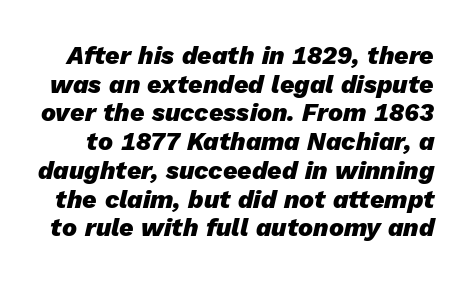
Q: Is the text bold? A: Yes.
Q: Is the text italic (slanted)? A: Yes, it leans right by about 13 degrees.
Q: Is the text underlined? A: No.
Q: Is the spacing between letters normal or unusually wide? A: Normal.
Q: Is the spacing between lines tight, normal or loose? A: Tight.
